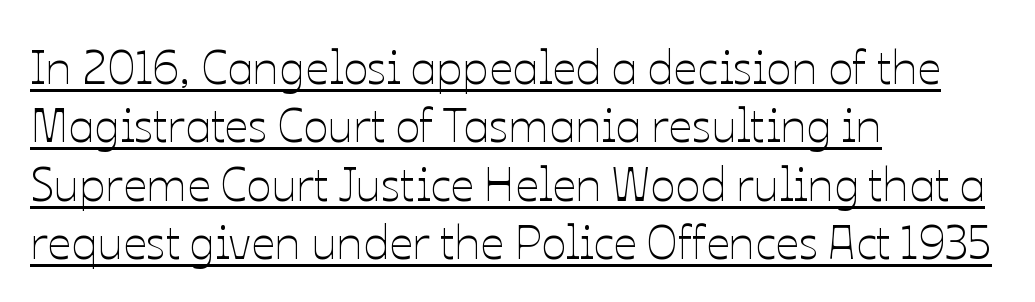
The type is set solid horizontally, with unmodified tracking. In designer terms, the underline attribute is active on this setting. Nope, not italic — everything's standing straight. Letters have the restrained weight of plain body copy at most.
